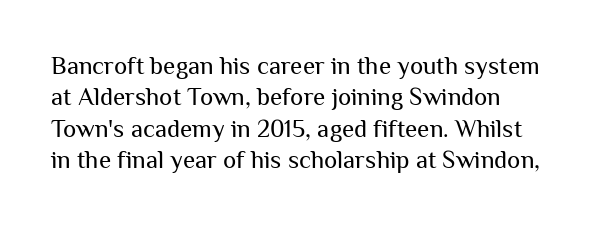
{"italic": "no", "bold": "no", "underline": "no", "line_spacing": "normal", "line_spacing_ratio": 1.26, "letter_spacing": "normal", "letter_spacing_em": 0.0, "glyph_px": 25}
